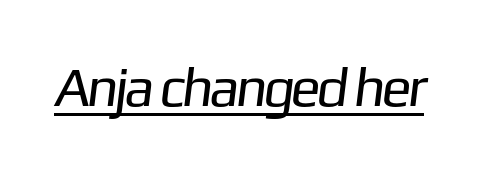
{"serif": "no", "bold": "no", "weight": "regular", "width": "normal", "stroke_contrast": "low", "x_height": "medium", "monospaced": "no", "underline": "yes", "letter_spacing": "normal", "letter_spacing_em": 0.0, "glyph_px": 56}
